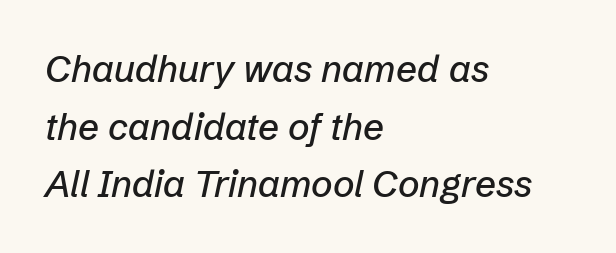
{"italic": "yes", "lean": "right", "slant_degrees": 12, "width": "normal", "stroke_contrast": "low", "x_height": "medium", "monospaced": "no", "underline": "no", "align": "left", "line_spacing": "normal", "line_spacing_ratio": 1.56, "letter_spacing": "normal", "letter_spacing_em": 0.0, "glyph_px": 37}
